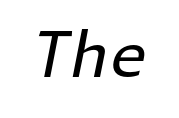
Q: Is the text bold? A: No.
Q: Is the text italic (slanted)? A: Yes, it leans right by about 11 degrees.
Q: Is the text underlined? A: No.
Q: Is the spacing between letters normal or unusually wide? A: Normal.
Q: Width (condensed, normal, or wide)? A: Normal.
Q: Stroke contrast? A: Low.
Q: x-height? A: Medium.
